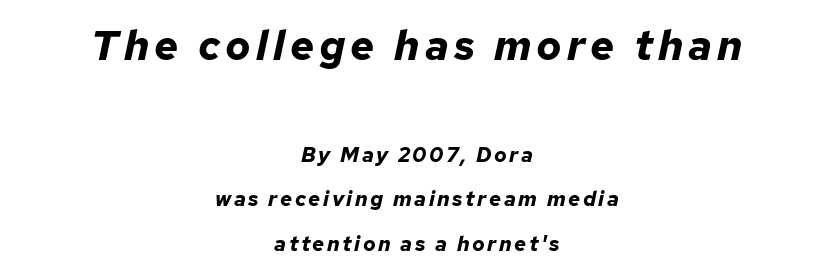
{"italic": "yes", "lean": "right", "slant_degrees": 12, "bold": "yes", "weight": "bold", "width": "normal", "stroke_contrast": "low", "x_height": "medium", "monospaced": "no", "underline": "no", "align": "center", "line_spacing": "loose", "line_spacing_ratio": 2.12, "larger_block": "first", "size_ratio": 2.0, "glyph_px": 42}
